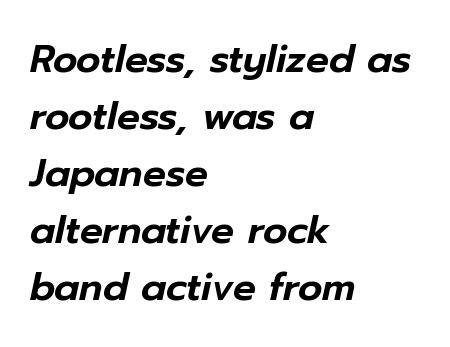
{"italic": "yes", "lean": "right", "slant_degrees": 12, "width": "normal", "stroke_contrast": "low", "x_height": "medium", "monospaced": "no", "underline": "no", "align": "left", "line_spacing": "normal", "line_spacing_ratio": 1.5, "letter_spacing": "normal", "letter_spacing_em": 0.0, "glyph_px": 38}
